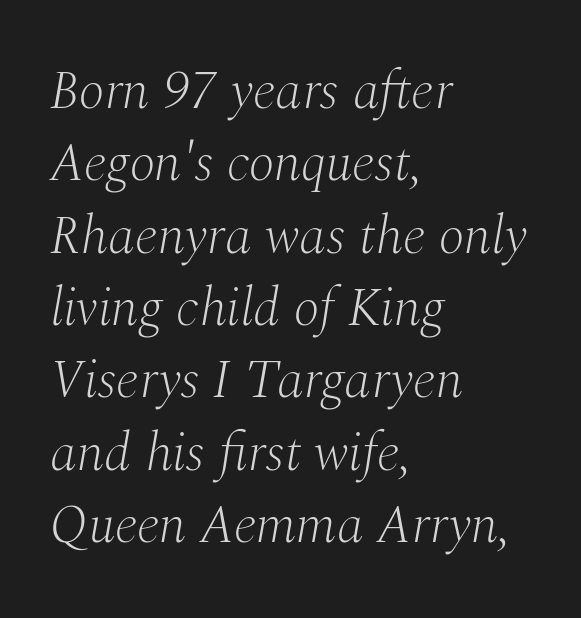
The image shows 54 px light serif type, italic (leaning right); set left-aligned, normal line spacing (1.34x), normal letter spacing, not underlined; medium stroke contrast and a medium x-height.
